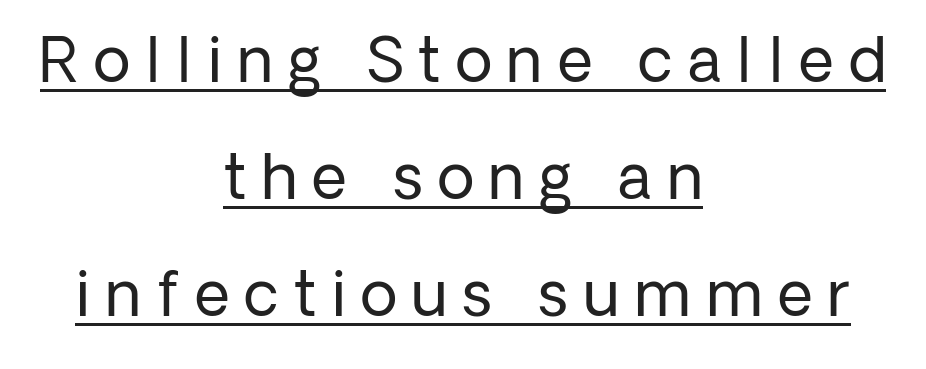
Character widths vary here, with narrow letters taking less room than wide ones. Letter spacing: wide. Note: no serifs on the glyphs. Designer's note — italics off, roman on.
